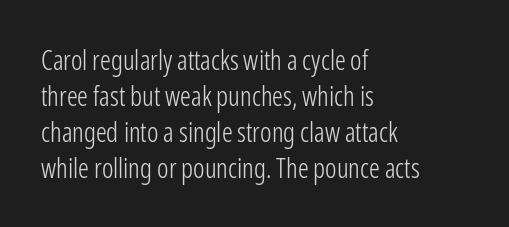
A clean baseline with only descenders dipping below it. The letters stand upright; this is a roman face. The letterforms sit shoulder to shoulder at normal distance. The compositor pushed each line to the left boundary.
